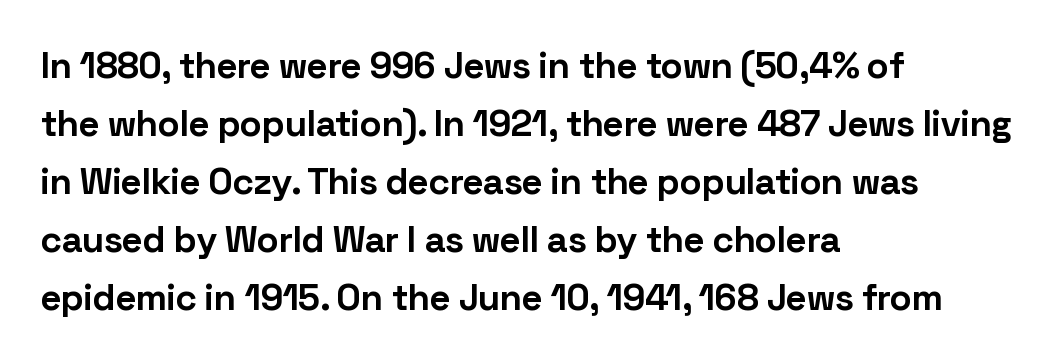
{"serif": "no", "italic": "no", "bold": "yes", "weight": "bold", "width": "normal", "stroke_contrast": "low", "x_height": "medium", "monospaced": "no", "underline": "no", "align": "left", "line_spacing": "normal", "line_spacing_ratio": 1.57, "letter_spacing": "normal", "letter_spacing_em": 0.0, "glyph_px": 37}
